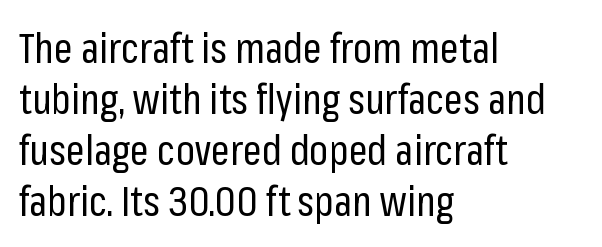
The axis of the letterforms is exactly vertical. Rule under the text: the space is simply empty. Note: no serifs on the glyphs. Do the characters align in a grid? No, the font is proportional.
